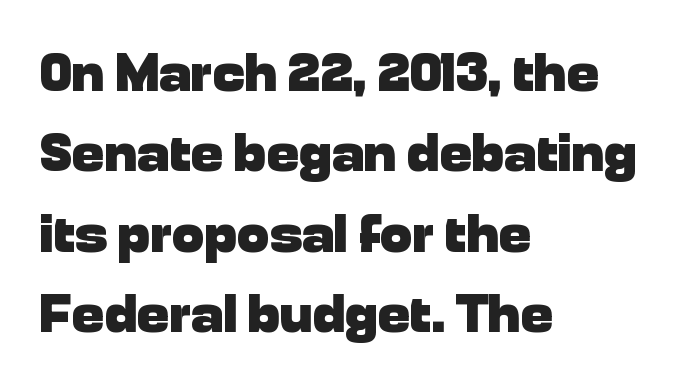
The image shows 54 px heavy sans-serif type, upright; set left-aligned, normal line spacing (1.49x), normal letter spacing, not underlined; low stroke contrast and a medium x-height.
